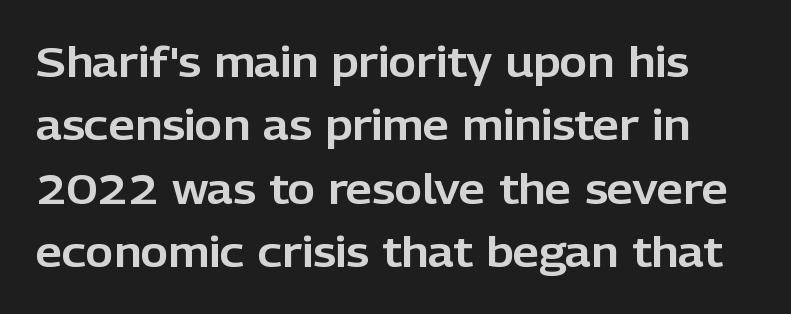
This is roman type, the default non-slanted kind. The glyphs are unaccompanied by any horizontal stroke below them. Regular leading. Each letter's strokes conclude bluntly, with no projecting serifs. Think of a printed novel: that variable character pitch is what you see here. Spacing between characters is what you'd get straight out of the box.
